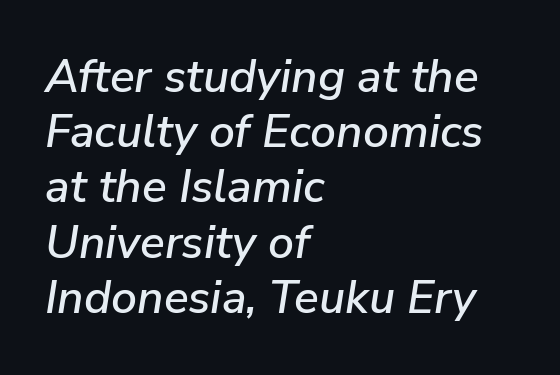
Q: Is the text italic (slanted)? A: Yes, it leans right by about 9 degrees.
Q: Is the text underlined? A: No.
Q: How is the paragraph aligned? A: Left-aligned.
Q: Is the spacing between letters normal or unusually wide? A: Normal.
Q: Width (condensed, normal, or wide)? A: Normal.
Q: Stroke contrast? A: Low.
Q: x-height? A: Medium.
Q: Monospaced? A: No.
